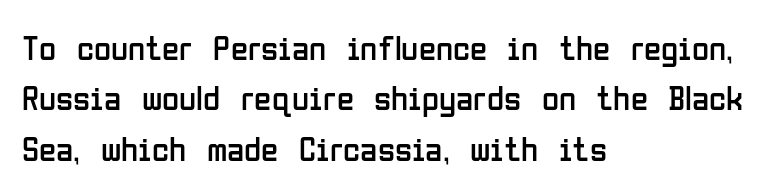
Q: Is the text bold? A: No.
Q: Is the text italic (slanted)? A: No, it is upright.
Q: Is the typeface a serif or a sans-serif typeface? A: Sans-serif.
Q: Is the text underlined? A: No.
Q: How is the paragraph aligned? A: Left-aligned.
Q: Is the spacing between letters normal or unusually wide? A: Normal.
Q: Is the spacing between lines tight, normal or loose? A: Normal.
Q: Width (condensed, normal, or wide)? A: Condensed.
Q: Stroke contrast? A: Low.
Q: x-height? A: Medium.
Q: Monospaced? A: No.
